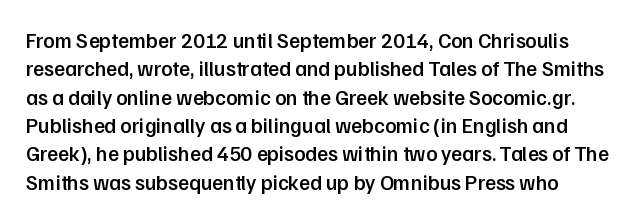
{"italic": "no", "bold": "semi", "underline": "no", "line_spacing": "normal", "line_spacing_ratio": 1.35, "letter_spacing": "normal", "letter_spacing_em": 0.0, "glyph_px": 21}
